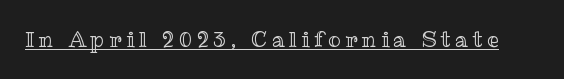
{"italic": "no", "underline": "yes", "letter_spacing": "wide", "letter_spacing_em": 0.22, "glyph_px": 21}
